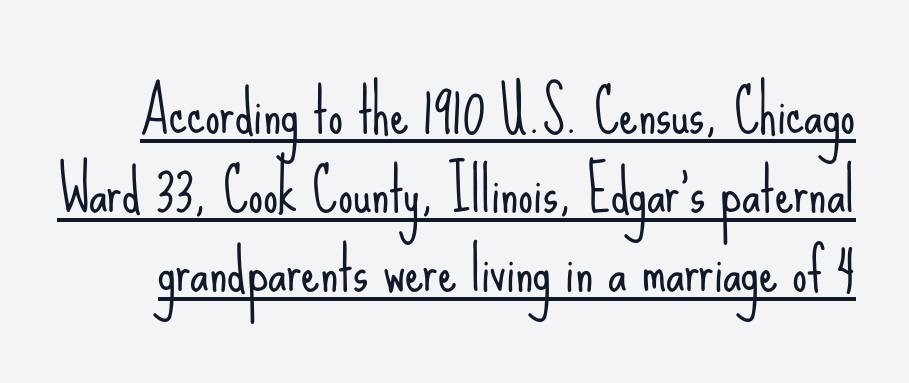
Q: Is the text bold? A: No.
Q: Is the text italic (slanted)? A: No, it is upright.
Q: Is the typeface a serif or a sans-serif typeface? A: Sans-serif.
Q: Is the text underlined? A: Yes.
Q: Is the spacing between letters normal or unusually wide? A: Normal.
Q: Is the spacing between lines tight, normal or loose? A: Normal.
Q: Width (condensed, normal, or wide)? A: Condensed.
Q: Stroke contrast? A: Low.
Q: x-height? A: Small.
Q: Monospaced? A: No.
